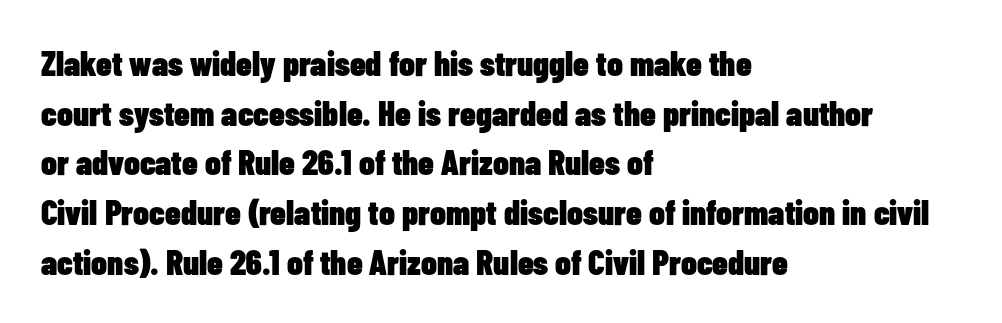
The image shows 35 px heavy, condensed sans-serif type, upright; set left-aligned, normal line spacing (1.42x), normal letter spacing, not underlined; low stroke contrast and a medium x-height.
